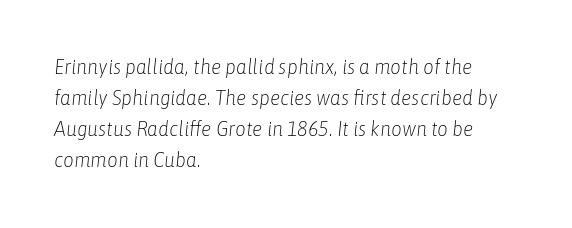
Q: Is the text bold? A: No.
Q: Is the text italic (slanted)? A: Yes, it leans right by about 6 degrees.
Q: Is the text underlined? A: No.
Q: How is the paragraph aligned? A: Left-aligned.
Q: Is the spacing between letters normal or unusually wide? A: Normal.
Q: Is the spacing between lines tight, normal or loose? A: Normal.
